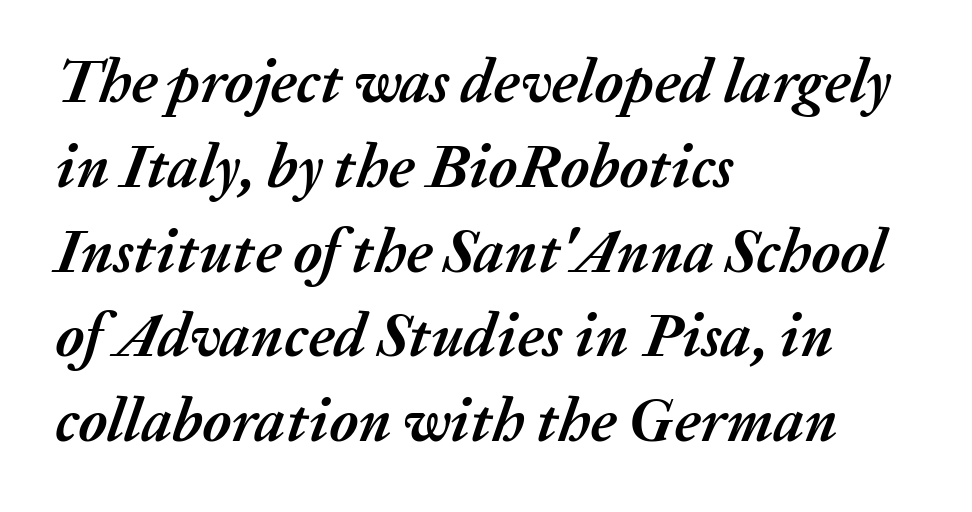
Q: Is the text bold? A: Yes.
Q: Is the text italic (slanted)? A: Yes, it leans right by about 20 degrees.
Q: Is the text underlined? A: No.
Q: How is the paragraph aligned? A: Left-aligned.
Q: Is the spacing between letters normal or unusually wide? A: Normal.
Q: Is the spacing between lines tight, normal or loose? A: Normal.
Q: Width (condensed, normal, or wide)? A: Normal.
Q: Stroke contrast? A: Medium.
Q: x-height? A: Medium.
Q: Monospaced? A: No.
